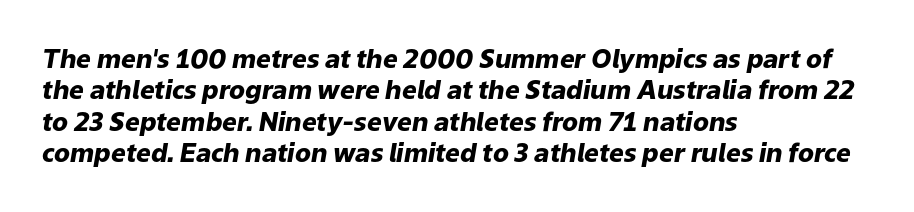
Q: Is the text bold? A: Yes.
Q: Is the text italic (slanted)? A: Yes, it leans right by about 9 degrees.
Q: Is the text underlined? A: No.
Q: How is the paragraph aligned? A: Left-aligned.
Q: Is the spacing between letters normal or unusually wide? A: Normal.
